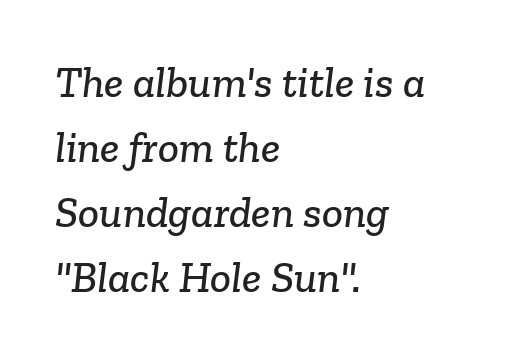
{"serif": "yes", "width": "normal", "stroke_contrast": "low", "x_height": "medium", "monospaced": "no", "underline": "no", "align": "left", "line_spacing": "normal", "line_spacing_ratio": 1.48, "letter_spacing": "normal", "letter_spacing_em": 0.0, "glyph_px": 44}
